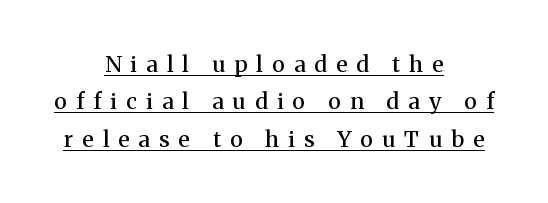
{"italic": "no", "bold": "semi", "underline": "yes", "align": "center", "line_spacing": "normal", "line_spacing_ratio": 1.7, "letter_spacing": "wide", "letter_spacing_em": 0.42, "glyph_px": 22}
